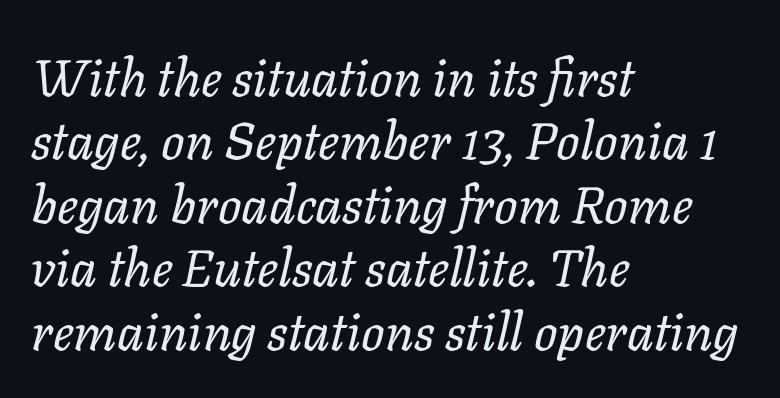
{"italic": "yes", "lean": "right", "slant_degrees": 11, "bold": "no", "weight": "regular", "width": "normal", "stroke_contrast": "low", "x_height": "medium", "monospaced": "no", "underline": "no", "align": "left", "line_spacing_ratio": 1.22, "letter_spacing": "normal", "letter_spacing_em": 0.0, "glyph_px": 52}
